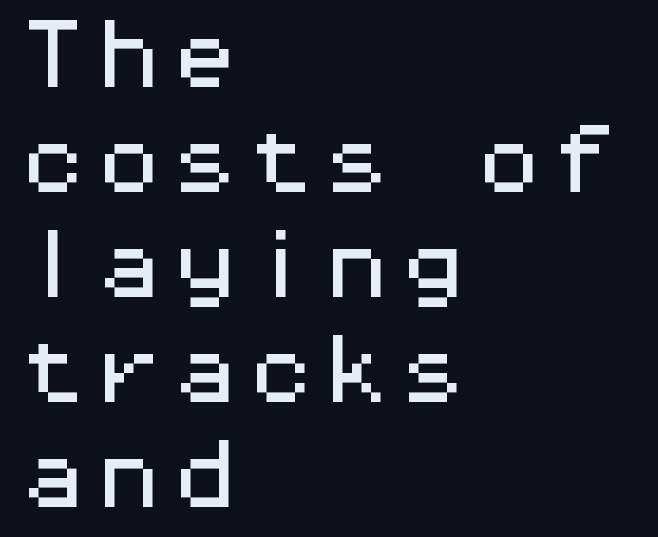
Q: Is the text italic (slanted)? A: No, it is upright.
Q: Is the typeface a serif or a sans-serif typeface? A: Sans-serif.
Q: Is the text underlined? A: No.
Q: How is the paragraph aligned? A: Left-aligned.
Q: Is the spacing between letters normal or unusually wide? A: Normal.
Q: Is the spacing between lines tight, normal or loose? A: Normal.
Q: Width (condensed, normal, or wide)? A: Wide.
Q: Stroke contrast? A: Medium.
Q: x-height? A: Medium.
Q: Monospaced? A: Yes.
